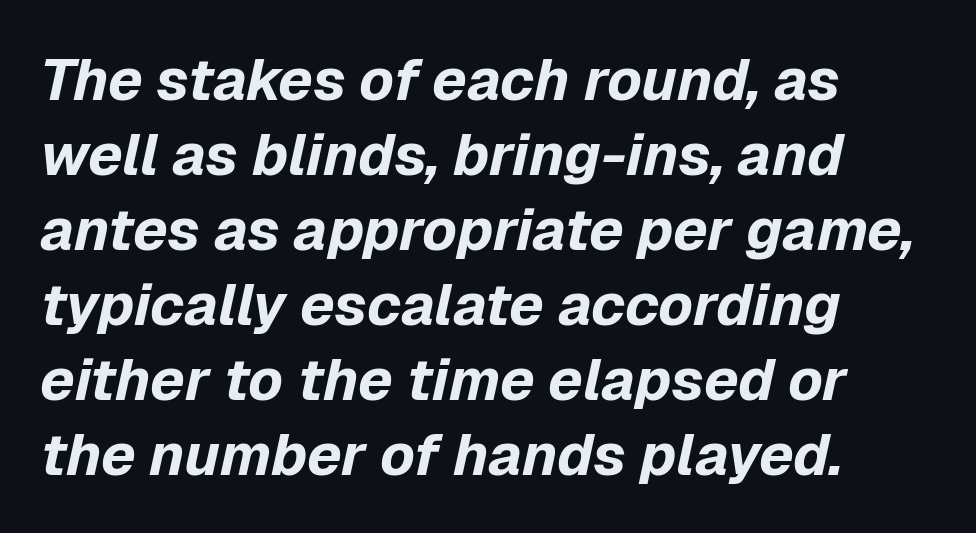
Q: Is the text bold? A: Yes.
Q: Is the text italic (slanted)? A: Yes, it leans right by about 12 degrees.
Q: Is the text underlined? A: No.
Q: How is the paragraph aligned? A: Left-aligned.
Q: Is the spacing between letters normal or unusually wide? A: Normal.
Q: Is the spacing between lines tight, normal or loose? A: Normal.
Q: Width (condensed, normal, or wide)? A: Normal.
Q: Stroke contrast? A: Low.
Q: x-height? A: Medium.
Q: Monospaced? A: No.
